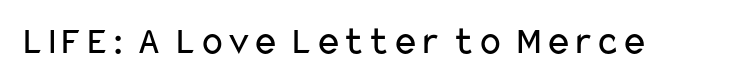
The image shows 40 px regular-weight, wide sans-serif type, upright; set normal letter spacing, not underlined; low stroke contrast and a medium x-height.
